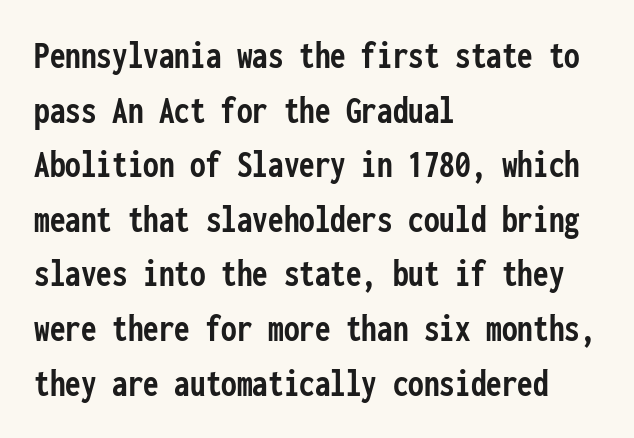
{"serif": "no", "italic": "no", "bold": "yes", "weight": "semibold", "width": "condensed", "stroke_contrast": "low", "x_height": "medium", "monospaced": "yes", "underline": "no", "align": "left", "line_spacing": "normal", "line_spacing_ratio": 1.4, "letter_spacing": "normal", "letter_spacing_em": 0.0, "glyph_px": 39}
